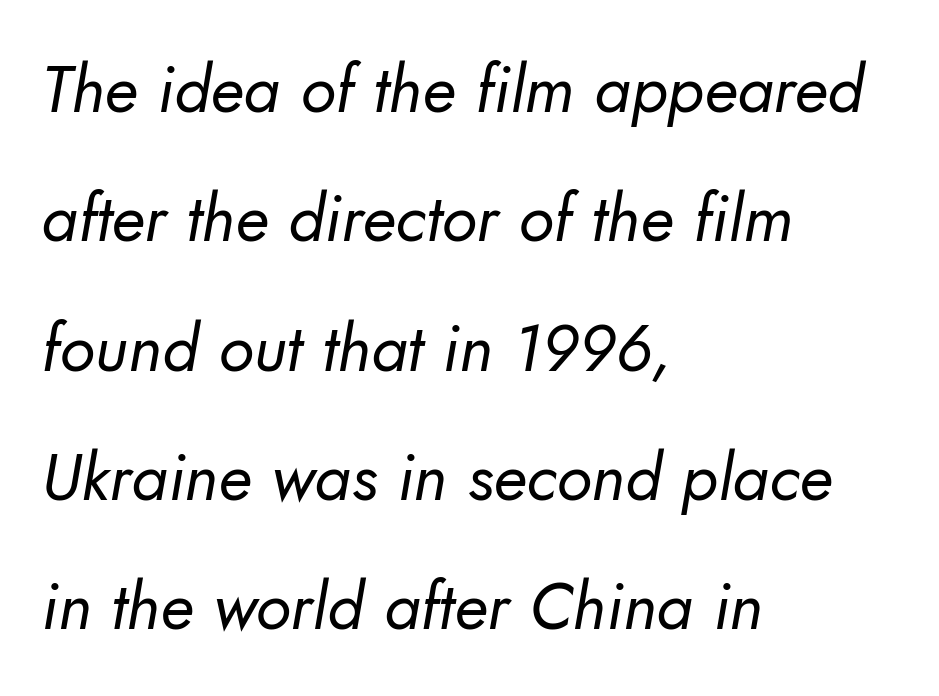
These glyphs show unthickened strokes, regular width or finer. Does the copy run flush right? No — it runs flush left. Regarding serifs, this sample does without them. Compared with typical body copy, the letter spacing here is the same. Beneath every word, the page is bare. Each letter keeps its own natural width here, so spacing adapts to shape.
